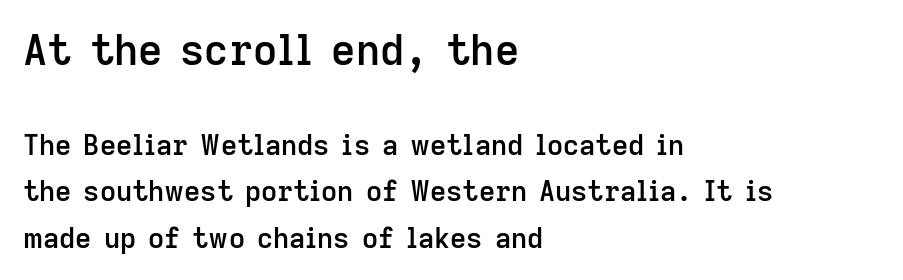
{"serif": "no", "italic": "no", "bold": "semi", "weight": "semibold", "width": "normal", "stroke_contrast": "low", "x_height": "medium", "monospaced": "no", "underline": "no", "align": "left", "line_spacing": "normal", "line_spacing_ratio": 1.67, "letter_spacing": "normal", "letter_spacing_em": 0.0, "larger_block": "first", "size_ratio": 1.5, "glyph_px": 42}
